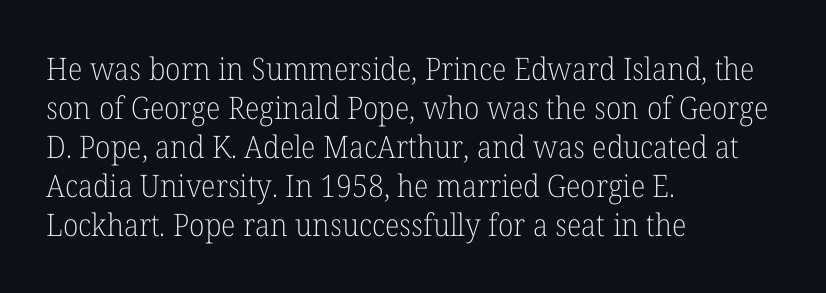
{"serif": "yes", "italic": "no", "bold": "no", "weight": "light", "width": "normal", "stroke_contrast": "low", "x_height": "medium", "monospaced": "no", "underline": "no", "align": "left", "line_spacing": "normal", "line_spacing_ratio": 1.26, "letter_spacing": "normal", "letter_spacing_em": 0.0, "glyph_px": 31}
